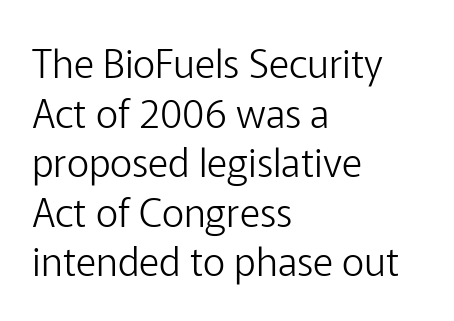
The image shows 39 px light sans-serif type, upright; set left-aligned, normal line spacing (1.27x), normal letter spacing, not underlined; low stroke contrast and a medium x-height.
